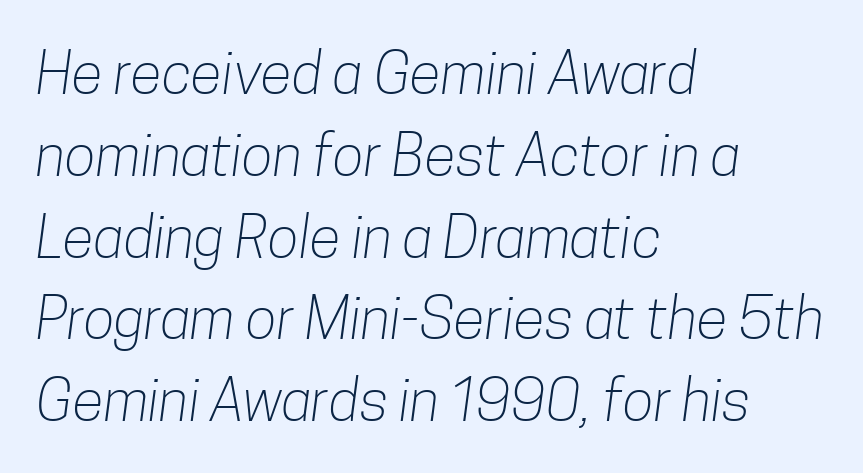
Q: Is the text bold? A: No.
Q: Is the typeface a serif or a sans-serif typeface? A: Sans-serif.
Q: Is the text underlined? A: No.
Q: How is the paragraph aligned? A: Left-aligned.
Q: Is the spacing between letters normal or unusually wide? A: Normal.
Q: Is the spacing between lines tight, normal or loose? A: Normal.
Q: Width (condensed, normal, or wide)? A: Condensed.
Q: Stroke contrast? A: Low.
Q: x-height? A: Medium.
Q: Monospaced? A: No.
